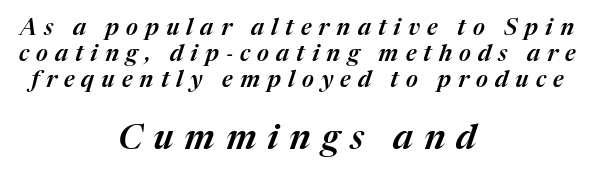
{"italic": "yes", "lean": "right", "slant_degrees": 17, "width": "normal", "stroke_contrast": "medium", "x_height": "medium", "monospaced": "no", "underline": "no", "align": "center", "line_spacing": "tight", "line_spacing_ratio": 1.12, "letter_spacing": "wide", "letter_spacing_em": 0.31, "larger_block": "second", "size_ratio": 1.52, "glyph_px": 35}
